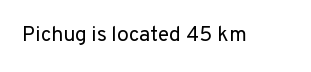
The image shows 21 px text type, upright; set normal letter spacing, not underlined.
